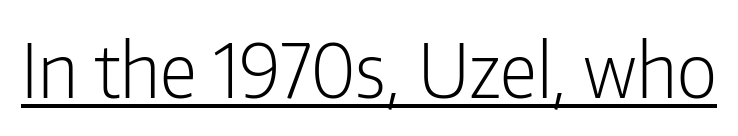
The image shows 74 px light, condensed sans-serif type, upright; set normal letter spacing, underlined; low stroke contrast and a medium x-height.
